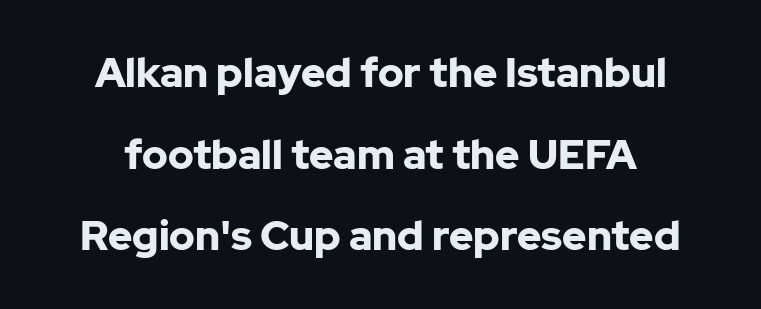
Q: Is the text bold? A: Yes.
Q: Is the text italic (slanted)? A: No, it is upright.
Q: Is the typeface a serif or a sans-serif typeface? A: Sans-serif.
Q: Is the text underlined? A: No.
Q: Is the spacing between letters normal or unusually wide? A: Normal.
Q: Is the spacing between lines tight, normal or loose? A: Loose.
Q: Width (condensed, normal, or wide)? A: Normal.
Q: Stroke contrast? A: Low.
Q: x-height? A: Medium.
Q: Monospaced? A: No.
